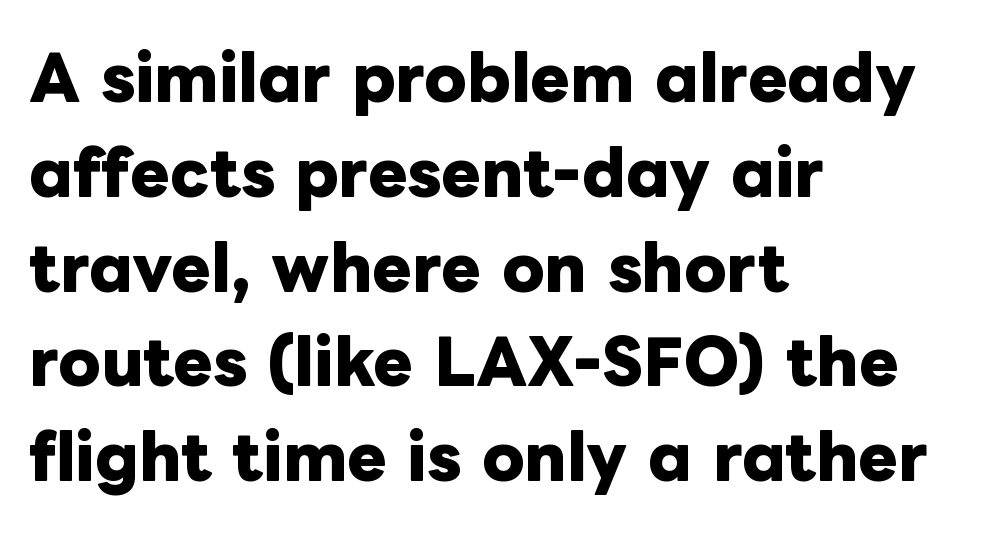
{"italic": "no", "bold": "yes", "weight": "heavy", "width": "normal", "stroke_contrast": "low", "x_height": "medium", "monospaced": "no", "underline": "no", "align": "left", "line_spacing": "normal", "line_spacing_ratio": 1.58, "letter_spacing": "normal", "letter_spacing_em": 0.0, "glyph_px": 60}
